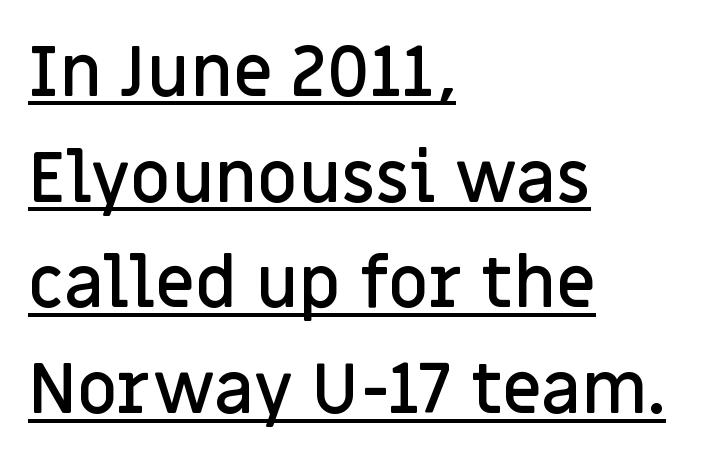
{"serif": "no", "italic": "no", "bold": "semi", "weight": "semibold", "width": "normal", "stroke_contrast": "low", "x_height": "large", "monospaced": "no", "underline": "yes", "align": "left", "line_spacing": "normal", "line_spacing_ratio": 1.51, "letter_spacing": "normal", "letter_spacing_em": 0.0, "glyph_px": 70}
